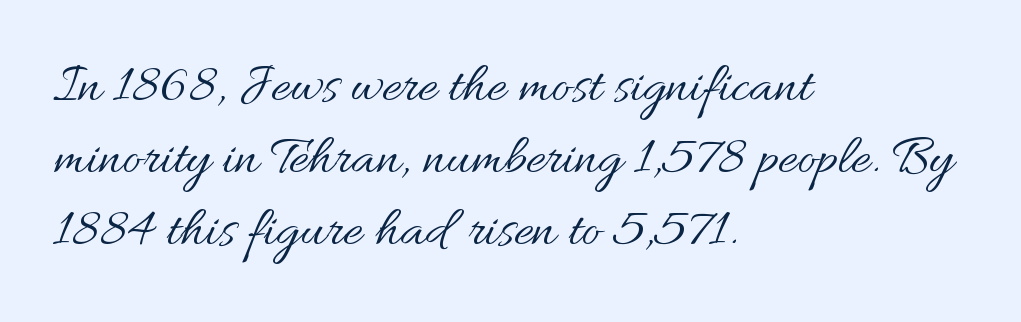
{"bold": "no", "weight": "regular", "width": "normal", "stroke_contrast": "medium", "x_height": "small", "monospaced": "no", "underline": "no", "align": "left", "line_spacing": "normal", "line_spacing_ratio": 1.26, "letter_spacing": "normal", "letter_spacing_em": 0.0, "glyph_px": 57}
